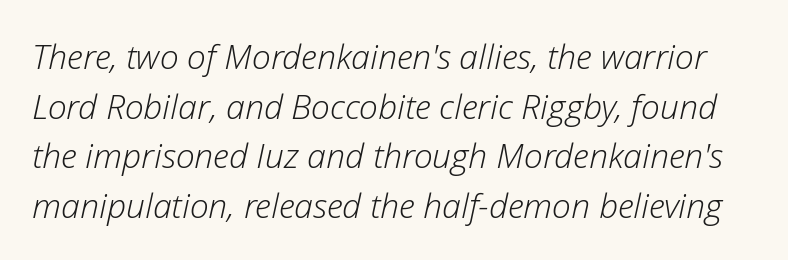
The image shows 34 px light type, italic (leaning right); set normal line spacing (1.46x), normal letter spacing, not underlined; low stroke contrast and a medium x-height.
